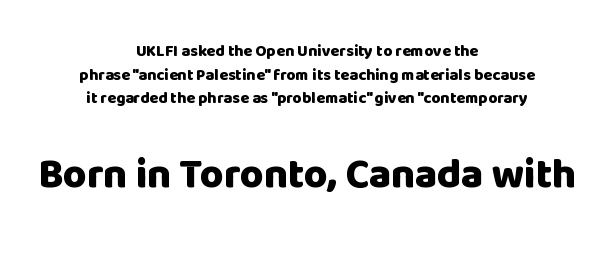
This is the regular roman posture of the typeface. The font family rendered here belongs to the sans-serif group. If you measured baseline to baseline, you'd find a middling distance. The designer gave the closing block more size than the opening block.
